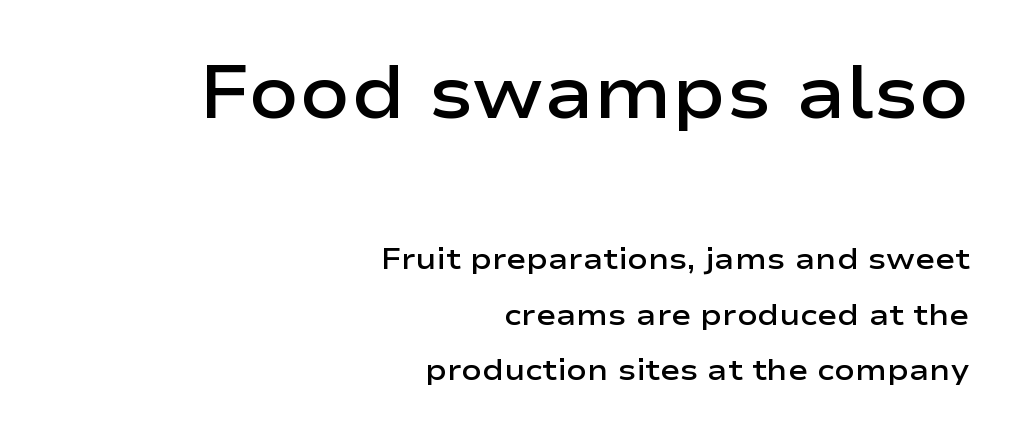
Nobody drew a line under any word here. The rendering anchors every line to the right-hand side. No feet cap the strokes, marking this as sans-serif type. The passage shown is typed in a proportional face where columns would drift. Is there any slant? The stems are plumb. The typesetting leans somewhat heavy: a semibold.
